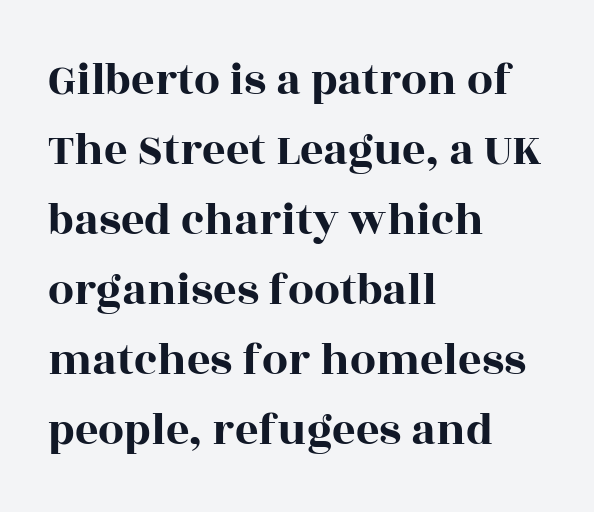
The area under the type is left untouched. Honestly, the letter spacing is just normal — you wouldn't notice it. To sum up the face: it has serifs. The font's upright variant was chosen for this text.
